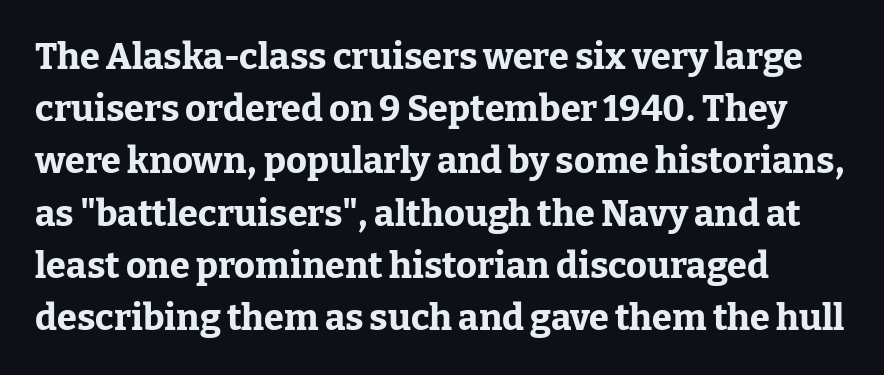
{"serif": "yes", "italic": "no", "bold": "yes", "weight": "bold", "width": "normal", "stroke_contrast": "low", "x_height": "medium", "monospaced": "no", "underline": "no", "line_spacing": "normal", "line_spacing_ratio": 1.45, "letter_spacing": "normal", "letter_spacing_em": 0.0, "glyph_px": 36}
